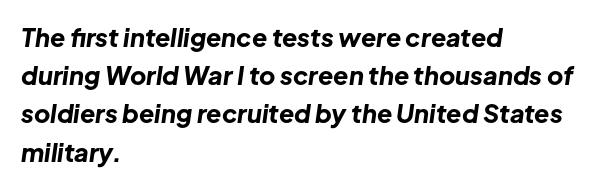
The image shows 25 px bold type, italic (leaning right); set left-aligned, normal line spacing (1.53x), normal letter spacing, not underlined.
